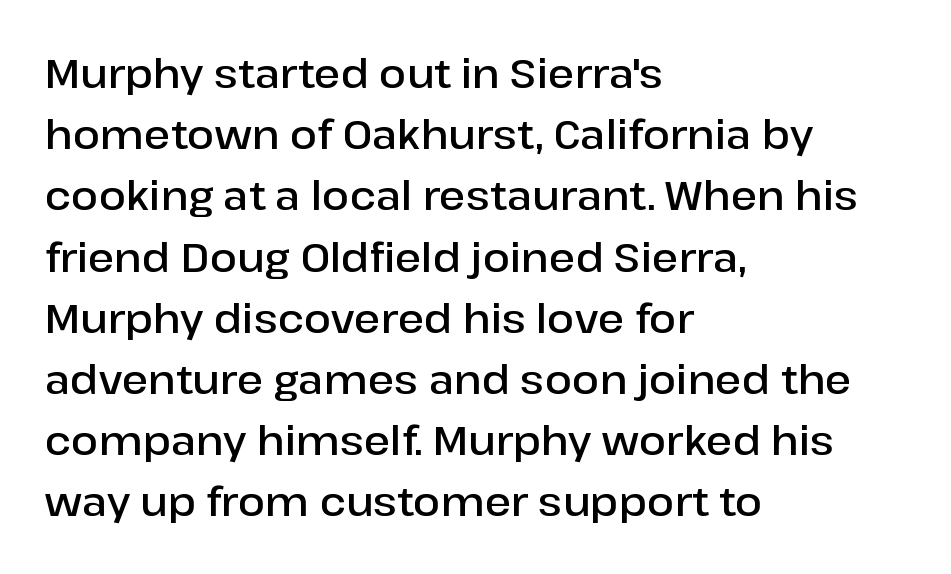
Q: Is the text bold? A: Semi-bold.
Q: Is the text italic (slanted)? A: No, it is upright.
Q: Is the typeface a serif or a sans-serif typeface? A: Sans-serif.
Q: Is the text underlined? A: No.
Q: How is the paragraph aligned? A: Left-aligned.
Q: Is the spacing between letters normal or unusually wide? A: Normal.
Q: Is the spacing between lines tight, normal or loose? A: Normal.
Q: Width (condensed, normal, or wide)? A: Normal.
Q: Stroke contrast? A: Low.
Q: x-height? A: Medium.
Q: Monospaced? A: No.
